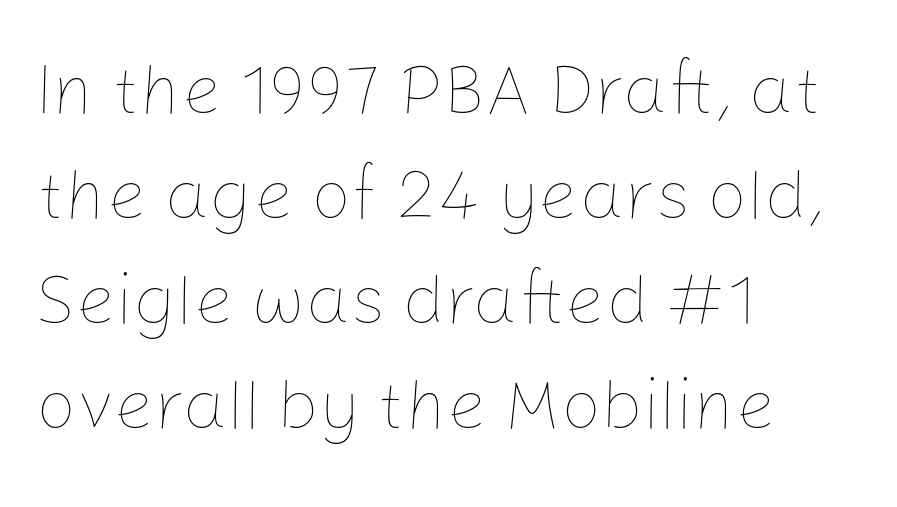
All the whitespace from short lines collects on the right. Check the space under the baseline: it is left empty. Caption: face not bold, strokes unweighted. Spacing verdict: proportional, widths tailored to each character. Tall strokes in this sample are plumb rather than angled. Is the letter spacing exaggerated? No — it looks like the ordinary default.
